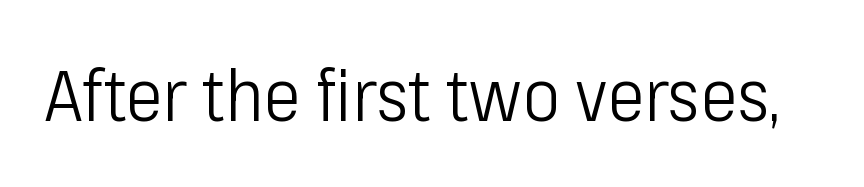
Q: Is the text bold? A: No.
Q: Is the text italic (slanted)? A: No, it is upright.
Q: Is the typeface a serif or a sans-serif typeface? A: Sans-serif.
Q: Is the text underlined? A: No.
Q: Is the spacing between letters normal or unusually wide? A: Normal.
Q: Width (condensed, normal, or wide)? A: Condensed.
Q: Stroke contrast? A: Low.
Q: x-height? A: Medium.
Q: Monospaced? A: No.
